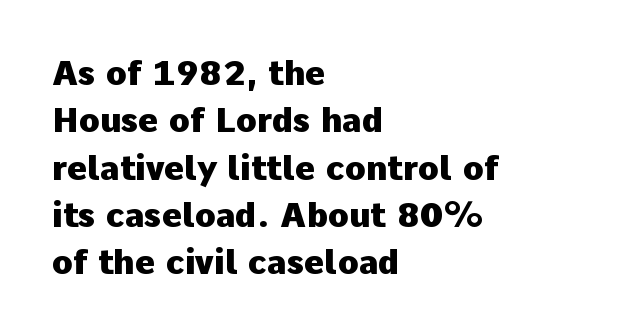
{"serif": "no", "italic": "no", "bold": "yes", "weight": "heavy", "width": "normal", "stroke_contrast": "low", "x_height": "medium", "monospaced": "no", "underline": "no", "align": "left", "line_spacing": "normal", "line_spacing_ratio": 1.39, "letter_spacing": "normal", "letter_spacing_em": 0.0, "glyph_px": 34}
